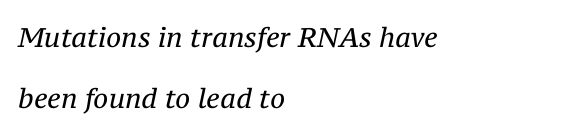
The image shows 27 px text type, italic (leaning right); set left-aligned, loose line spacing (2.26x), normal letter spacing, not underlined.
